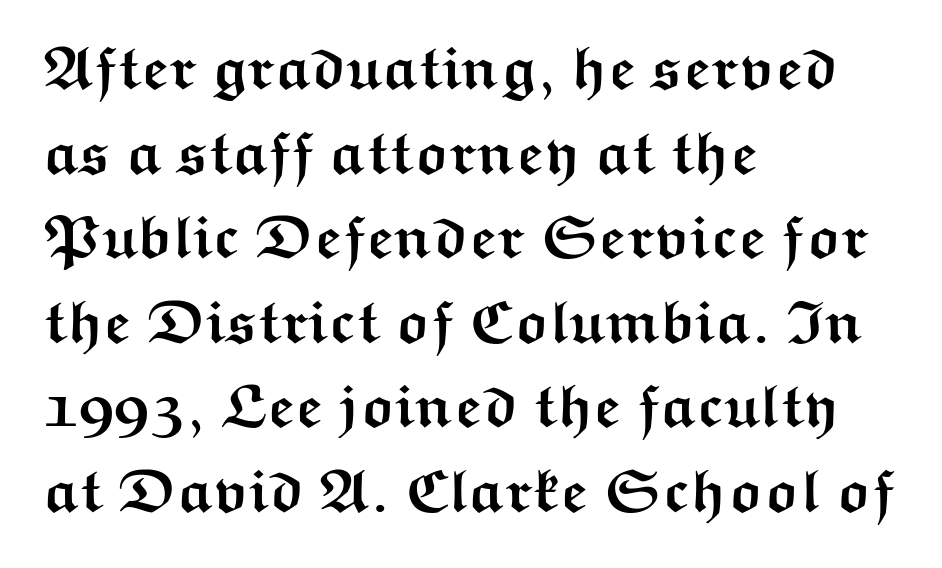
Q: Is the text bold? A: Yes.
Q: Is the text italic (slanted)? A: No, it is upright.
Q: Is the typeface a serif or a sans-serif typeface? A: Sans-serif.
Q: Is the text underlined? A: No.
Q: How is the paragraph aligned? A: Left-aligned.
Q: Is the spacing between letters normal or unusually wide? A: Normal.
Q: Is the spacing between lines tight, normal or loose? A: Normal.
Q: Width (condensed, normal, or wide)? A: Wide.
Q: Stroke contrast? A: Medium.
Q: x-height? A: Medium.
Q: Monospaced? A: No.
